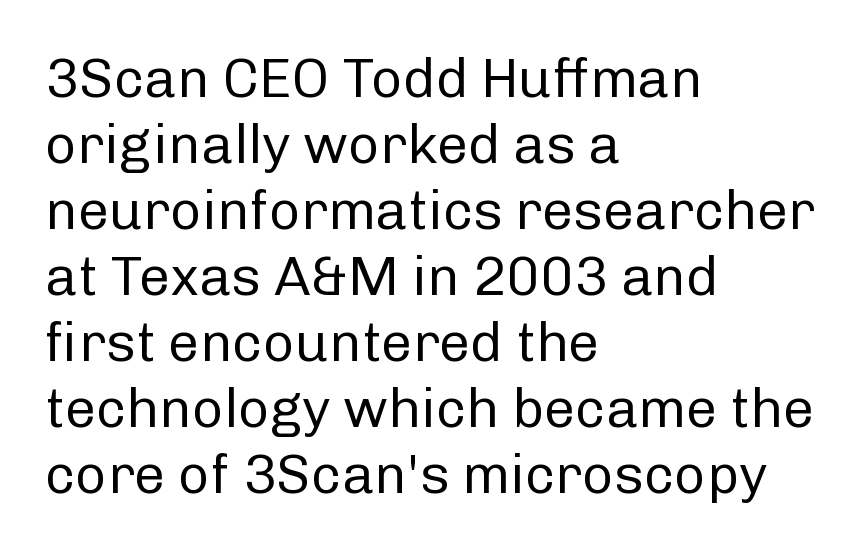
Tracking here is standard; glyphs follow each other at the usual distance. Here the designer chose a conventional face with non-uniform glyph widths. Font category for this specimen: sans-serif. This reads as an unemphasized weight, regular at the heaviest. You can tell it's not italic because the verticals are truly vertical. Just letters on the line, the space beneath them empty.
